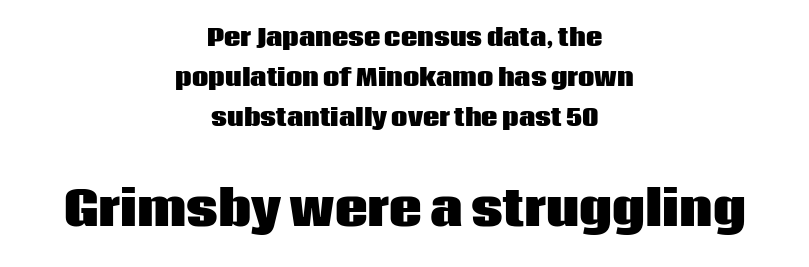
Every stem runs plumb, perpendicular to the baseline. The strip under each line holds only bare page. Stroke thickness is high; the sample reads as a true bold. Type style note: lacks serifs.
